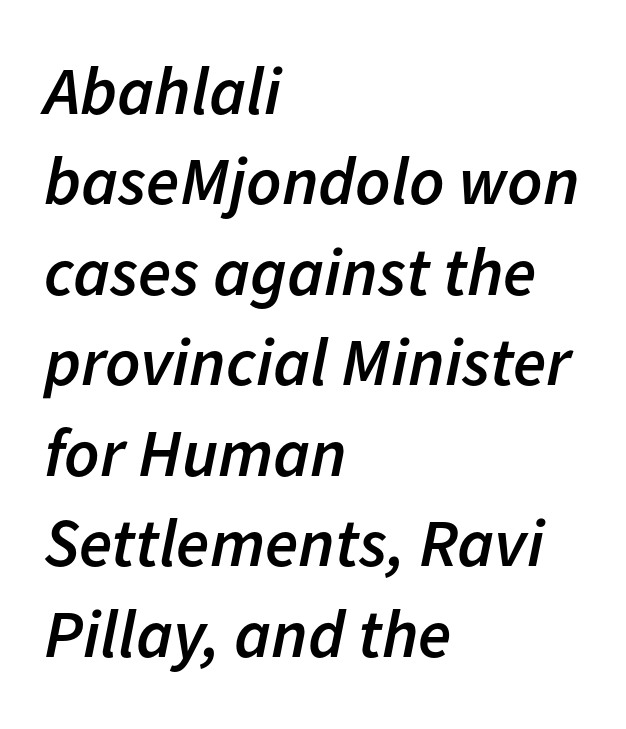
The image shows 68 px semibold type, italic (leaning right); set left-aligned, normal line spacing (1.33x), normal letter spacing, not underlined; low stroke contrast and a medium x-height.
